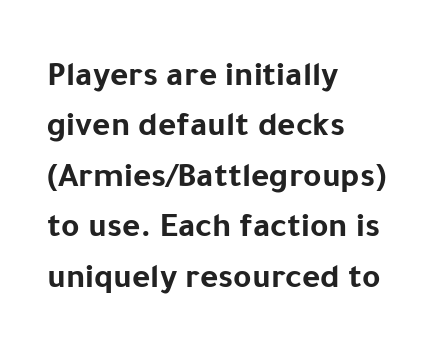
This rendering employs a face without finishing strokes, i.e., a sans-serif. How are the letters spaced? Ordinarily, with no added tracking. The lettering holds an erect, upright posture throughout. The foot of each line stays bare and open. Successive baselines arrive at the customary interval. The ragged edge is on the right, which tells us the setting is flush left.
